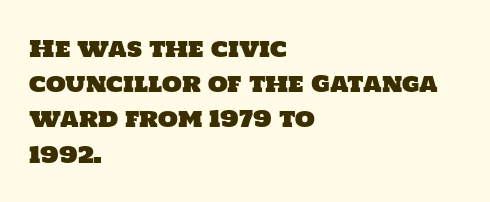
{"underline": "no", "align": "left", "line_spacing": "normal", "line_spacing_ratio": 1.53, "letter_spacing": "normal", "letter_spacing_em": 0.0, "glyph_px": 23}
